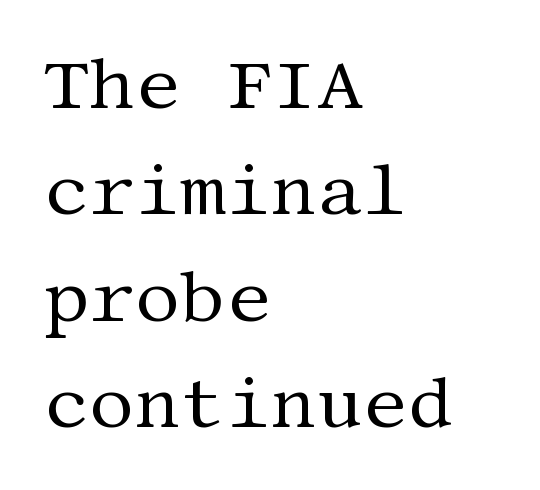
The image shows 71 px regular-weight serif type, upright; set left-aligned, normal line spacing (1.5x), normal letter spacing, not underlined; medium stroke contrast and a large x-height.
